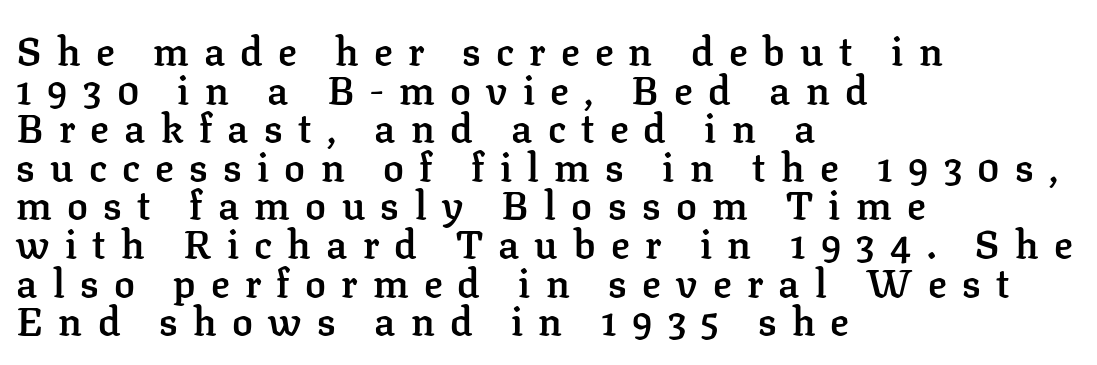
The image shows 39 px semibold serif type, upright; set left-aligned, tight line spacing (0.99x), unusually wide letter spacing (+0.39 em), not underlined; low stroke contrast and a medium x-height.
